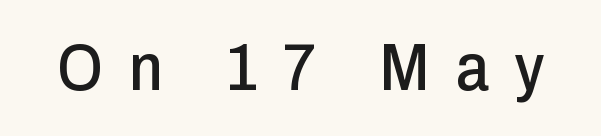
The image shows 66 px condensed sans-serif type, upright; set unusually wide letter spacing (+0.39 em), not underlined; low stroke contrast and a medium x-height.
